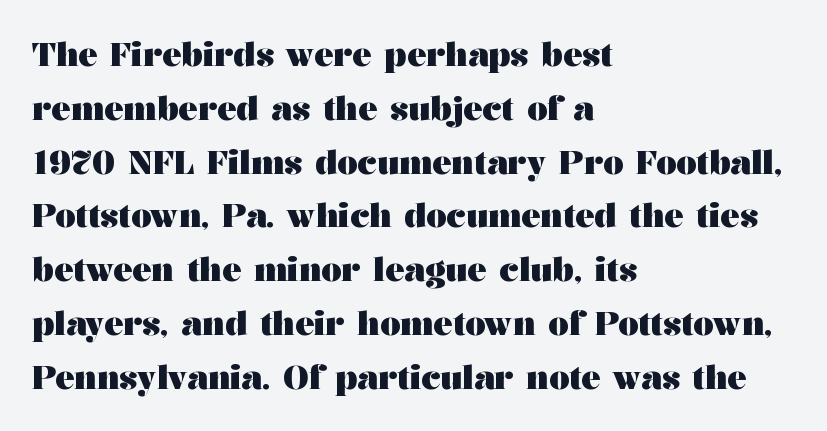
The image shows 32 px heavy, wide serif type, upright; set left-aligned, normal line spacing (1.68x), normal letter spacing, not underlined; medium stroke contrast and a medium x-height.
